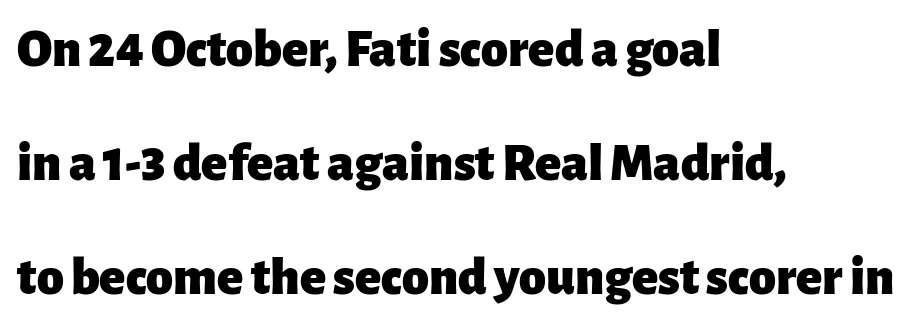
The image shows 54 px heavy sans-serif type, upright; set left-aligned, loose line spacing (2.11x), normal letter spacing, not underlined; low stroke contrast and a medium x-height.
